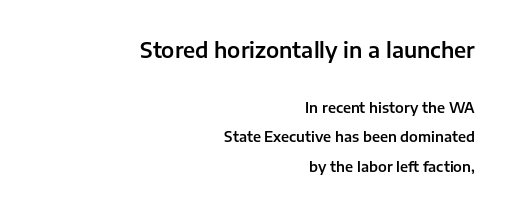
The image shows 21 px text type, upright; set right-aligned, loose line spacing (2.13x), normal letter spacing, not underlined; the first (top) block is 1.5x larger.
